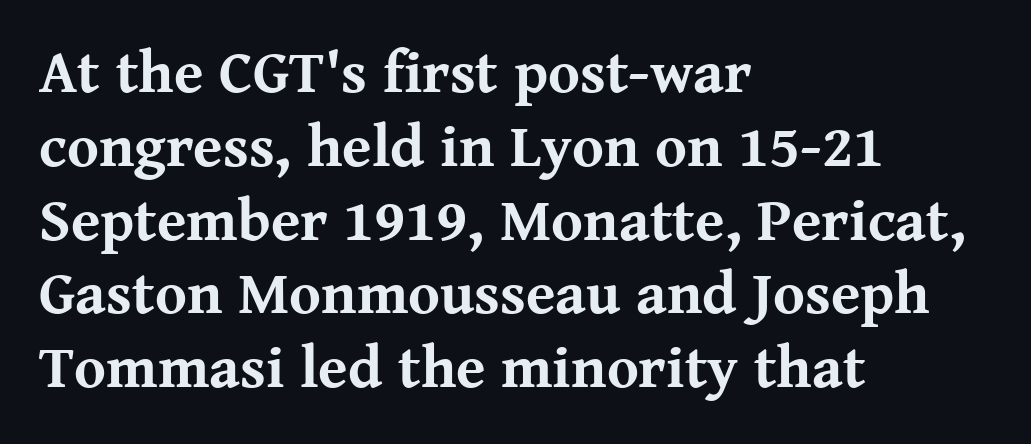
The image shows 60 px bold serif type, upright; set left-aligned, line spacing 1.23x, normal letter spacing, not underlined; medium stroke contrast and a medium x-height.
